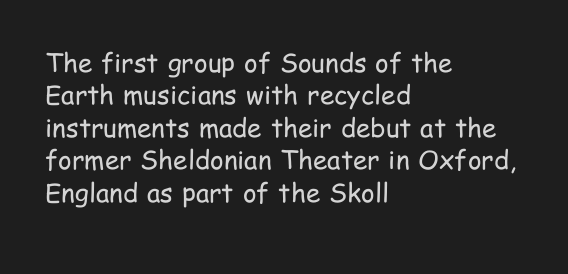
{"italic": "no", "bold": "no", "underline": "no", "align": "left", "line_spacing": "normal", "line_spacing_ratio": 1.25, "letter_spacing": "normal", "letter_spacing_em": 0.0, "glyph_px": 26}
